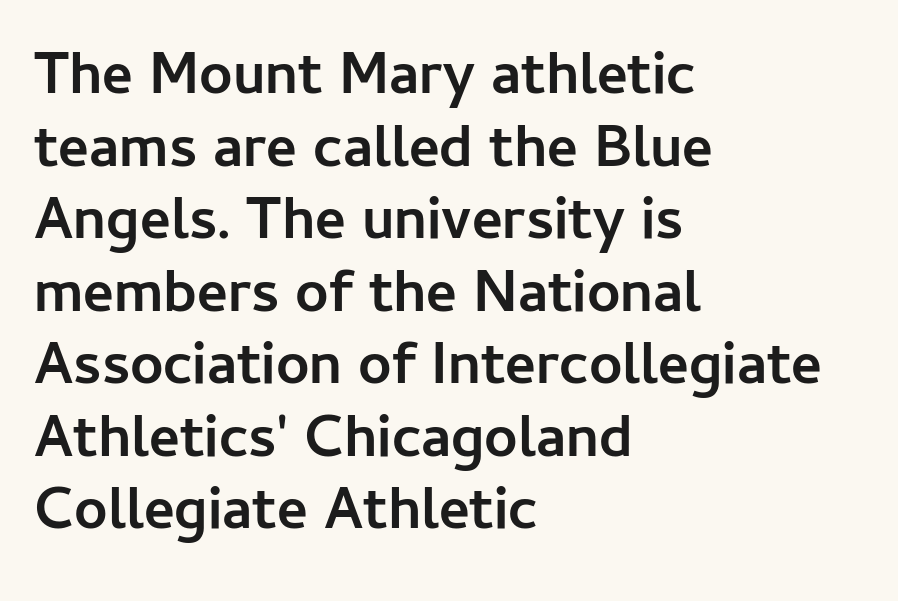
{"serif": "no", "italic": "no", "bold": "yes", "weight": "semibold", "width": "normal", "stroke_contrast": "low", "x_height": "medium", "monospaced": "no", "underline": "no", "align": "left", "line_spacing_ratio": 1.23, "letter_spacing": "normal", "letter_spacing_em": 0.0, "glyph_px": 59}
